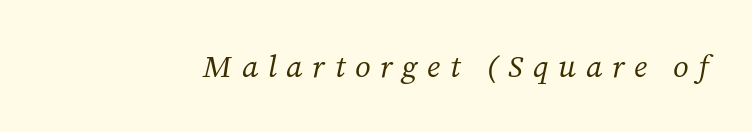
The image shows 31 px regular-weight serif type, italic (leaning right); set unusually wide letter spacing (+0.31 em), not underlined; medium stroke contrast and a medium x-height.
